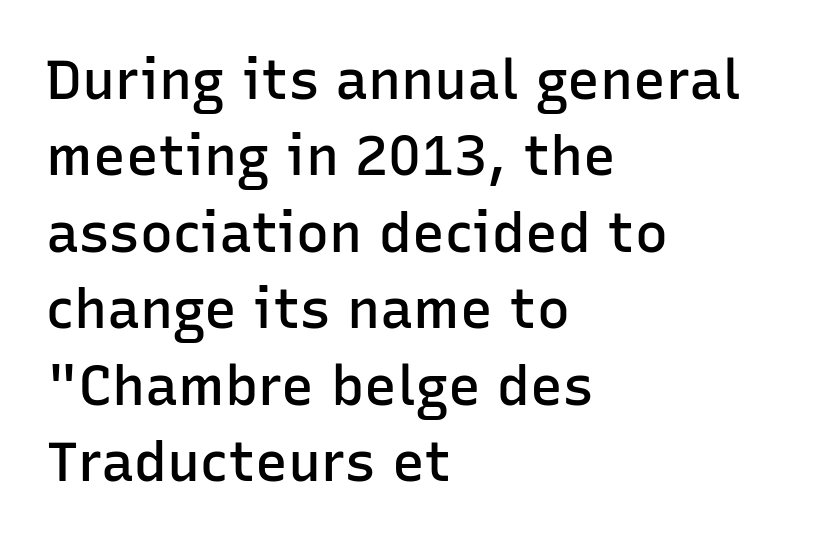
{"serif": "no", "italic": "no", "bold": "semi", "weight": "semibold", "width": "normal", "stroke_contrast": "low", "x_height": "medium", "monospaced": "no", "underline": "no", "align": "left", "line_spacing": "normal", "line_spacing_ratio": 1.39, "letter_spacing": "normal", "letter_spacing_em": 0.0, "glyph_px": 55}
